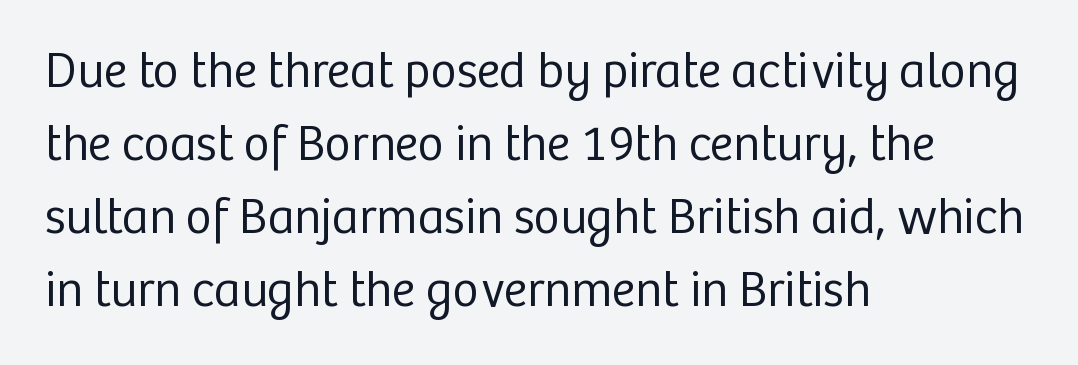
Q: Is the text bold? A: No.
Q: Is the text italic (slanted)? A: No, it is upright.
Q: Is the typeface a serif or a sans-serif typeface? A: Sans-serif.
Q: Is the text underlined? A: No.
Q: How is the paragraph aligned? A: Left-aligned.
Q: Is the spacing between letters normal or unusually wide? A: Normal.
Q: Is the spacing between lines tight, normal or loose? A: Normal.
Q: Width (condensed, normal, or wide)? A: Normal.
Q: Stroke contrast? A: Low.
Q: x-height? A: Medium.
Q: Monospaced? A: No.
